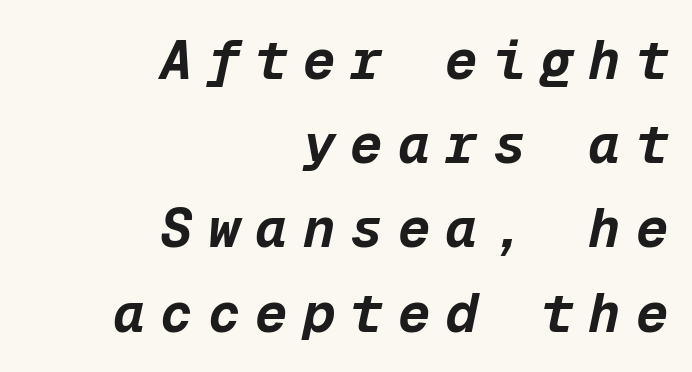
{"italic": "yes", "lean": "right", "slant_degrees": 12, "bold": "yes", "weight": "bold", "width": "normal", "stroke_contrast": "low", "x_height": "medium", "monospaced": "yes", "underline": "no", "align": "right", "line_spacing": "normal", "line_spacing_ratio": 1.56, "letter_spacing": "wide", "letter_spacing_em": 0.28, "glyph_px": 54}
